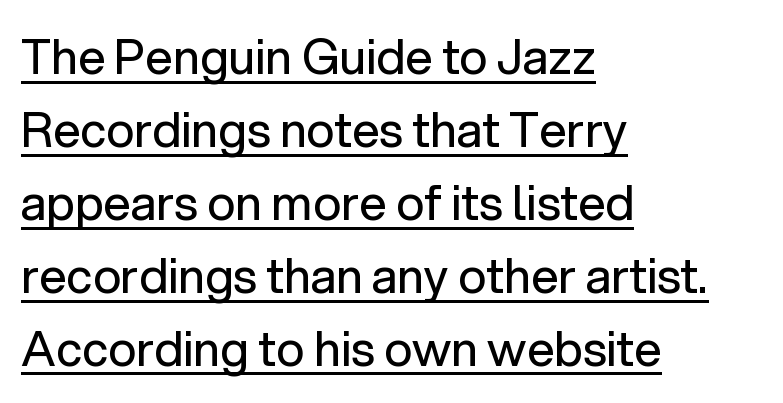
Q: Is the text bold? A: No.
Q: Is the text italic (slanted)? A: No, it is upright.
Q: Is the typeface a serif or a sans-serif typeface? A: Sans-serif.
Q: Is the text underlined? A: Yes.
Q: How is the paragraph aligned? A: Left-aligned.
Q: Is the spacing between letters normal or unusually wide? A: Normal.
Q: Is the spacing between lines tight, normal or loose? A: Normal.
Q: Width (condensed, normal, or wide)? A: Normal.
Q: Stroke contrast? A: Low.
Q: x-height? A: Medium.
Q: Monospaced? A: No.
